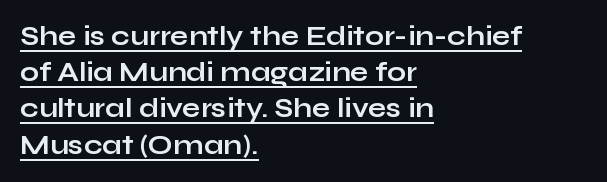
A baseline rule has been typeset under these characters. The lines in this sample share a left origin and differ only in where they stop. The specimen reads as upright at a glance. The letterforms sit shoulder to shoulder at normal distance. Weight: bold.
